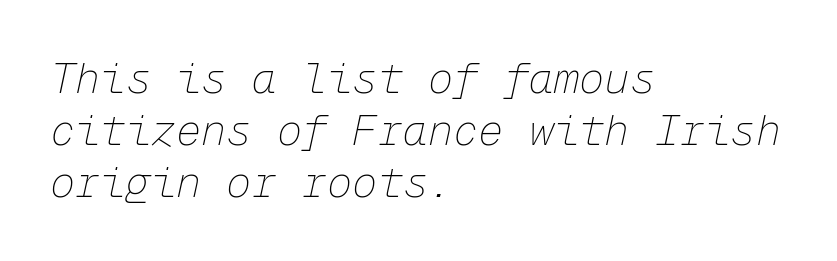
Q: Is the text bold? A: No.
Q: Is the text italic (slanted)? A: Yes, it leans right by about 12 degrees.
Q: Is the text underlined? A: No.
Q: How is the paragraph aligned? A: Left-aligned.
Q: Is the spacing between letters normal or unusually wide? A: Normal.
Q: Width (condensed, normal, or wide)? A: Normal.
Q: Stroke contrast? A: Low.
Q: x-height? A: Medium.
Q: Monospaced? A: Yes.
